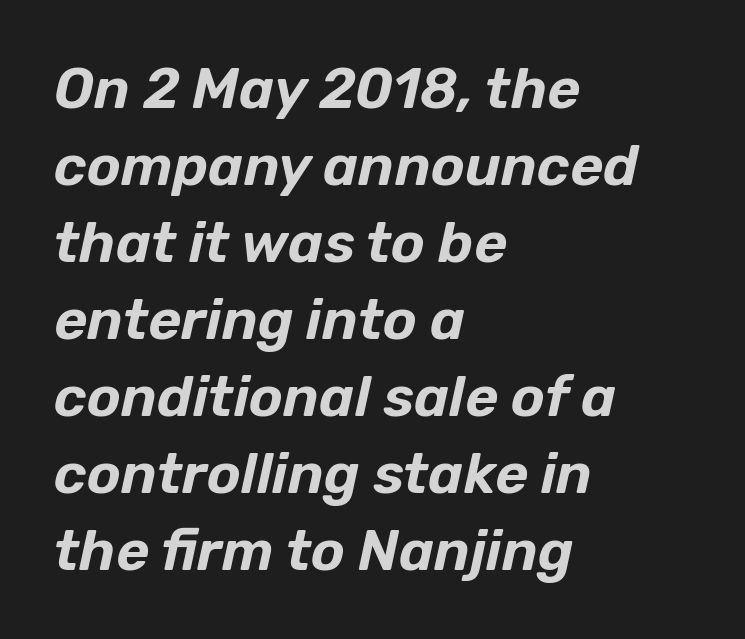
{"italic": "yes", "lean": "right", "slant_degrees": 12, "width": "normal", "stroke_contrast": "low", "x_height": "medium", "monospaced": "no", "underline": "no", "align": "left", "line_spacing": "normal", "line_spacing_ratio": 1.35, "letter_spacing": "normal", "letter_spacing_em": 0.0, "glyph_px": 57}
